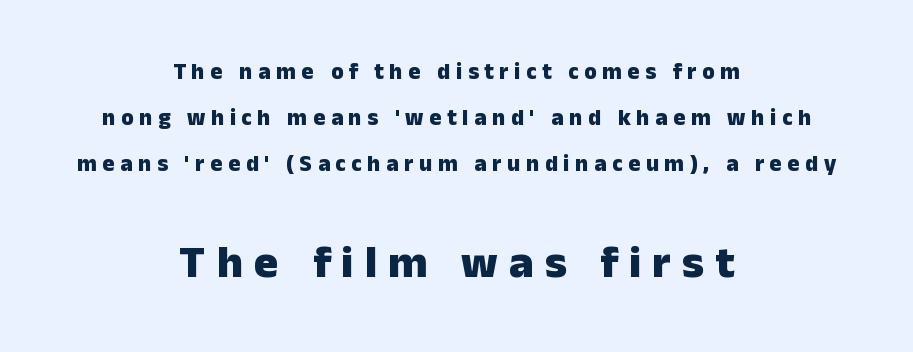
{"serif": "no", "italic": "no", "bold": "yes", "weight": "heavy", "width": "normal", "stroke_contrast": "low", "x_height": "medium", "monospaced": "no", "underline": "no", "align": "center", "line_spacing": "loose", "line_spacing_ratio": 2.0, "letter_spacing": "wide", "letter_spacing_em": 0.24, "larger_block": "second", "size_ratio": 2.0, "glyph_px": 46}
